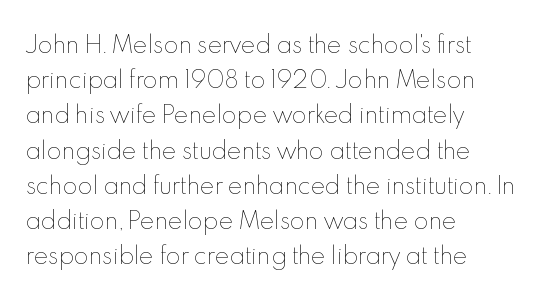
The image shows 22 px text type, upright; set left-aligned, normal line spacing (1.6x), normal letter spacing, not underlined.
